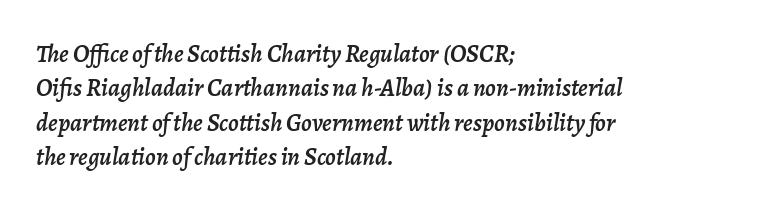
Reading down the column, the eye jumps a familiar distance to each next line. Characters are canted at an angle relative to the baseline's perpendicular. Has an underline been added? It has not. The tracking reads as untouched default to a designer's eye. A student would call this left alignment; a typographer would say flush left, rag right.
